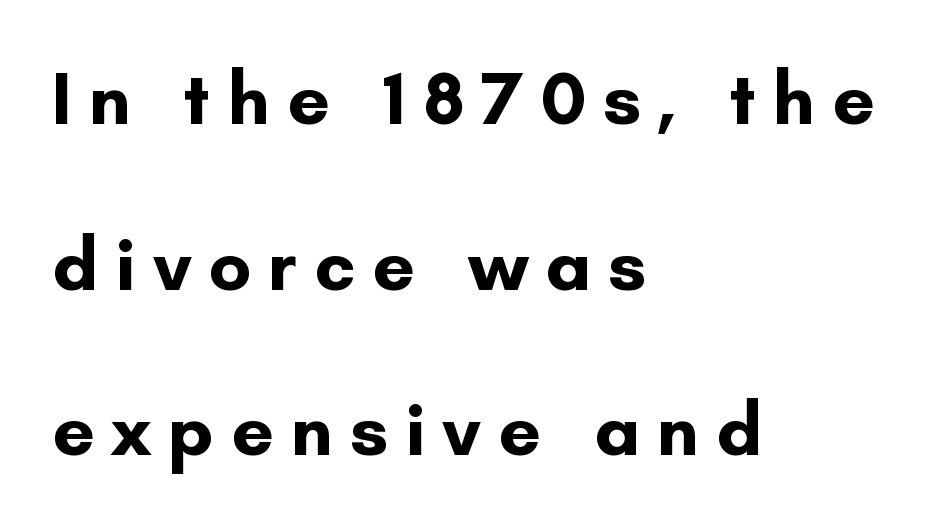
Q: Is the text bold? A: Yes.
Q: Is the text italic (slanted)? A: No, it is upright.
Q: Is the typeface a serif or a sans-serif typeface? A: Sans-serif.
Q: Is the text underlined? A: No.
Q: How is the paragraph aligned? A: Left-aligned.
Q: Is the spacing between letters normal or unusually wide? A: Unusually wide.
Q: Is the spacing between lines tight, normal or loose? A: Loose.
Q: Width (condensed, normal, or wide)? A: Normal.
Q: Stroke contrast? A: Low.
Q: x-height? A: Small.
Q: Monospaced? A: No.
